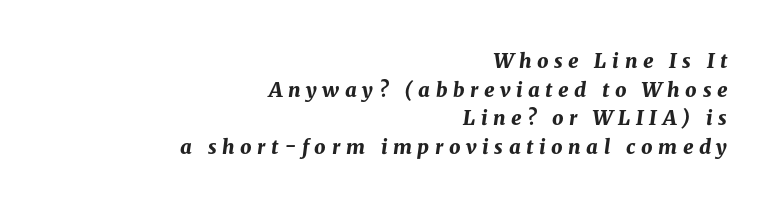
The image shows 20 px bold type, italic (leaning right); set right-aligned, normal line spacing (1.43x), unusually wide letter spacing (+0.28 em), not underlined.
